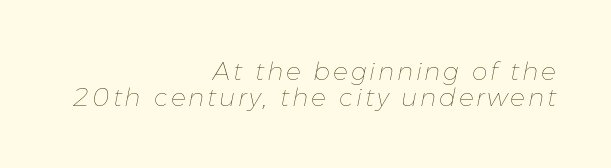
The image shows 25 px text type, italic (leaning right); set right-aligned, tight line spacing (1.04x), not underlined.
